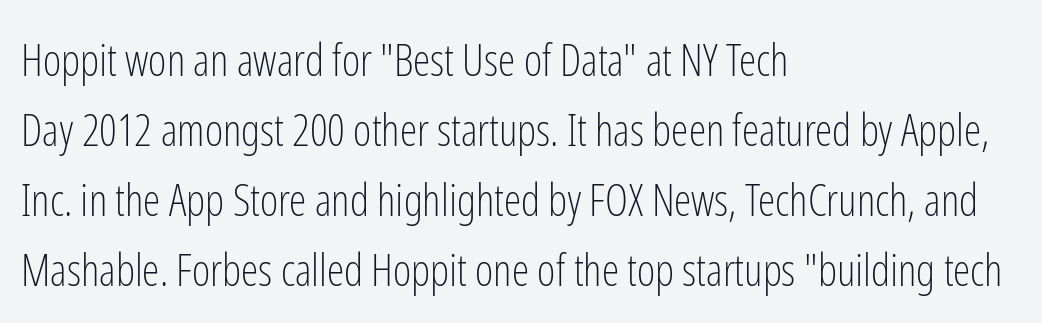
Q: Is the text bold? A: No.
Q: Is the text italic (slanted)? A: No, it is upright.
Q: Is the typeface a serif or a sans-serif typeface? A: Sans-serif.
Q: Is the text underlined? A: No.
Q: How is the paragraph aligned? A: Left-aligned.
Q: Is the spacing between letters normal or unusually wide? A: Normal.
Q: Is the spacing between lines tight, normal or loose? A: Normal.
Q: Width (condensed, normal, or wide)? A: Condensed.
Q: Stroke contrast? A: Low.
Q: x-height? A: Medium.
Q: Monospaced? A: No.
